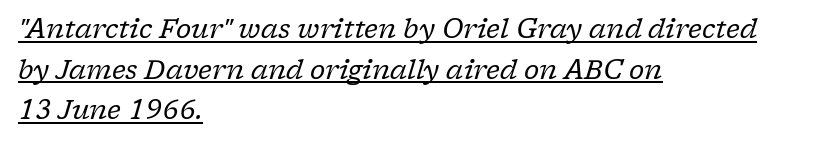
In designer terms, the underline attribute is active on this setting. The letterforms sit at book weight or below. Where is the straight margin? On the left. The face used here has a pronounced slope to its letters. You could call the tracking neutral — neither tight nor loose. Summary of vertical rhythm: regular, with standard interline spacing.
